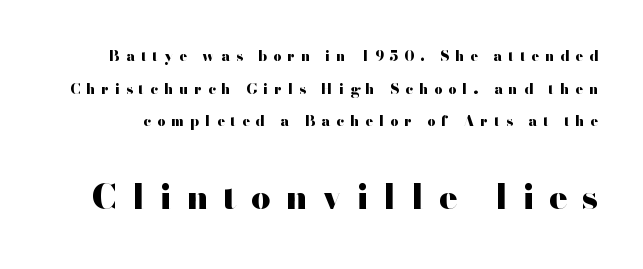
The glyphs in this specimen are sans serif. Note: smaller setting up top, larger setting below. Bold? Absolutely — the strokes are thick and heavy. This sample has the flowing, uneven cadence of proportional lettering. Students, note that the glyphs here are deliberately spaced far apart.
